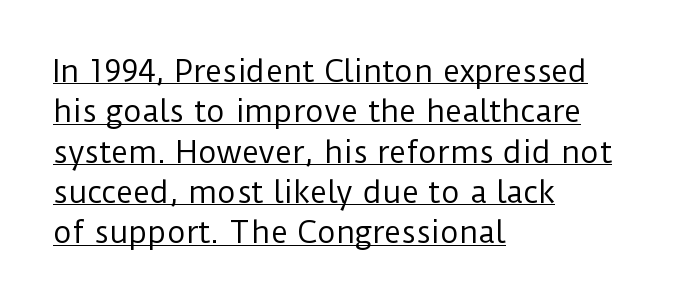
Q: Is the text bold? A: No.
Q: Is the text italic (slanted)? A: No, it is upright.
Q: Is the typeface a serif or a sans-serif typeface? A: Sans-serif.
Q: Is the text underlined? A: Yes.
Q: How is the paragraph aligned? A: Left-aligned.
Q: Is the spacing between letters normal or unusually wide? A: Normal.
Q: Is the spacing between lines tight, normal or loose? A: Normal.
Q: Width (condensed, normal, or wide)? A: Normal.
Q: Stroke contrast? A: Low.
Q: x-height? A: Medium.
Q: Monospaced? A: No.
